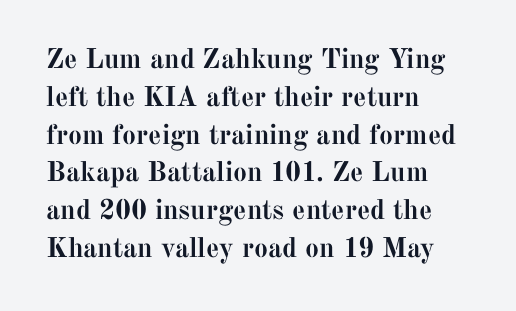
The image shows 28 px semibold serif type, upright; set left-aligned, normal line spacing (1.35x), normal letter spacing, not underlined; medium stroke contrast and a medium x-height.
